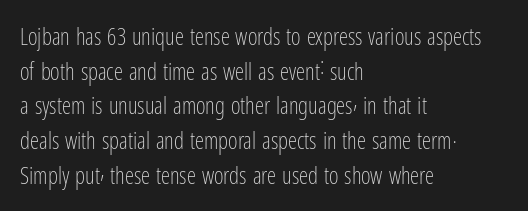
{"italic": "no", "bold": "no", "underline": "no", "align": "left", "line_spacing": "normal", "line_spacing_ratio": 1.51, "letter_spacing": "normal", "letter_spacing_em": 0.0, "glyph_px": 23}
